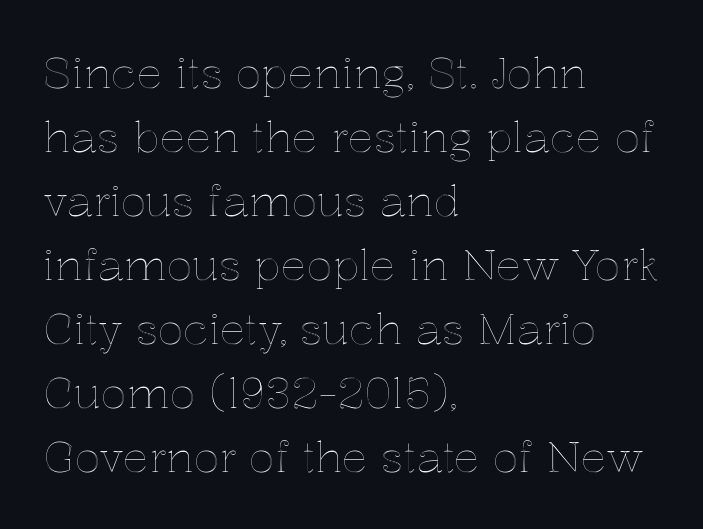
The image shows 43 px text type, upright; set left-aligned, normal line spacing (1.49x), normal letter spacing, not underlined; a medium x-height.
